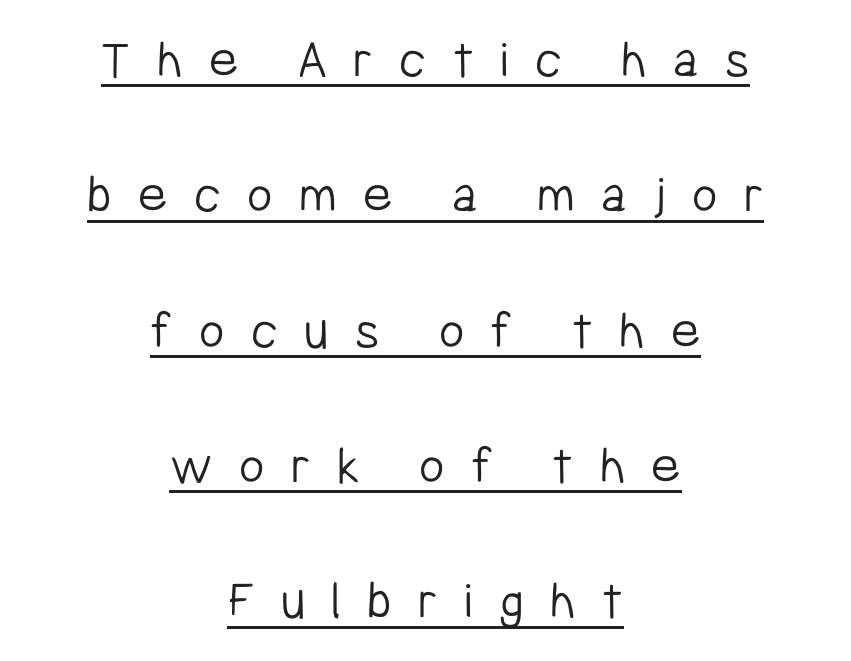
{"serif": "no", "italic": "no", "bold": "no", "weight": "light", "width": "condensed", "stroke_contrast": "low", "x_height": "medium", "monospaced": "no", "underline": "yes", "align": "center", "line_spacing": "loose", "line_spacing_ratio": 2.46, "letter_spacing": "wide", "letter_spacing_em": 0.48, "glyph_px": 55}
